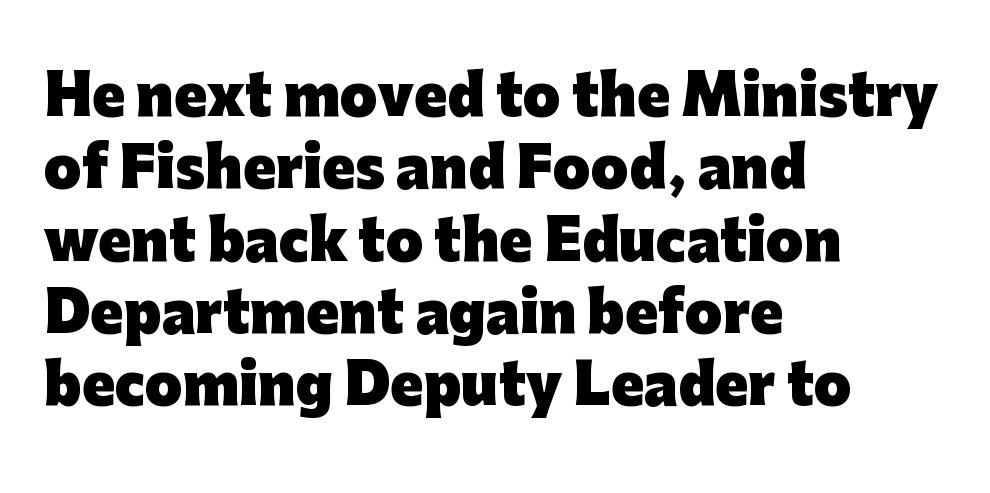
Q: Is the text bold? A: Yes.
Q: Is the text italic (slanted)? A: No, it is upright.
Q: Is the typeface a serif or a sans-serif typeface? A: Sans-serif.
Q: Is the text underlined? A: No.
Q: How is the paragraph aligned? A: Left-aligned.
Q: Is the spacing between letters normal or unusually wide? A: Normal.
Q: Is the spacing between lines tight, normal or loose? A: Normal.
Q: Width (condensed, normal, or wide)? A: Normal.
Q: Stroke contrast? A: Low.
Q: x-height? A: Medium.
Q: Monospaced? A: No.
